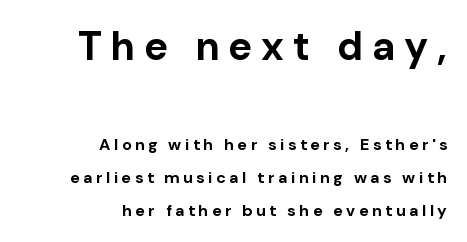
{"serif": "no", "italic": "no", "bold": "yes", "weight": "bold", "width": "normal", "stroke_contrast": "low", "x_height": "medium", "monospaced": "no", "underline": "no", "align": "right", "line_spacing": "loose", "line_spacing_ratio": 2.06, "letter_spacing": "wide", "letter_spacing_em": 0.22, "larger_block": "first", "size_ratio": 2.5, "glyph_px": 40}
